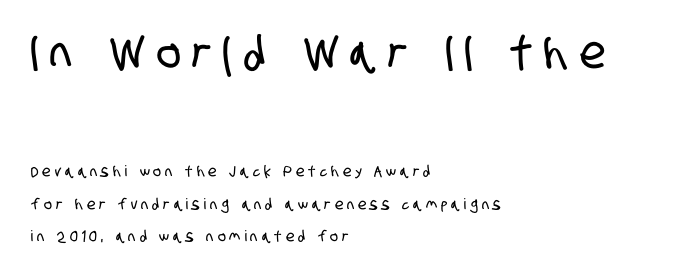
{"serif": "no", "width": "condensed", "stroke_contrast": "low", "x_height": "large", "monospaced": "no", "underline": "no", "align": "left", "line_spacing": "loose", "line_spacing_ratio": 2.16, "letter_spacing": "wide", "letter_spacing_em": 0.27, "larger_block": "first", "size_ratio": 3.0, "glyph_px": 45}
